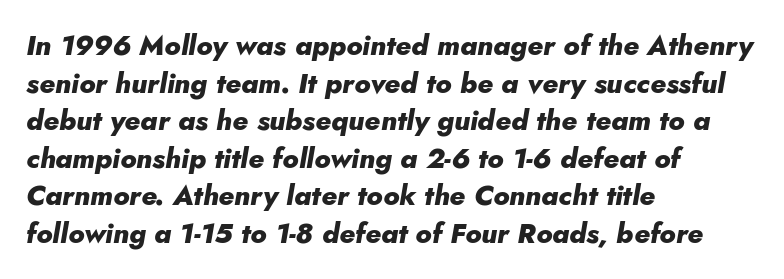
The image shows 28 px heavy type, italic (leaning right); set left-aligned, normal line spacing (1.34x), normal letter spacing, not underlined; low stroke contrast and a small x-height.
